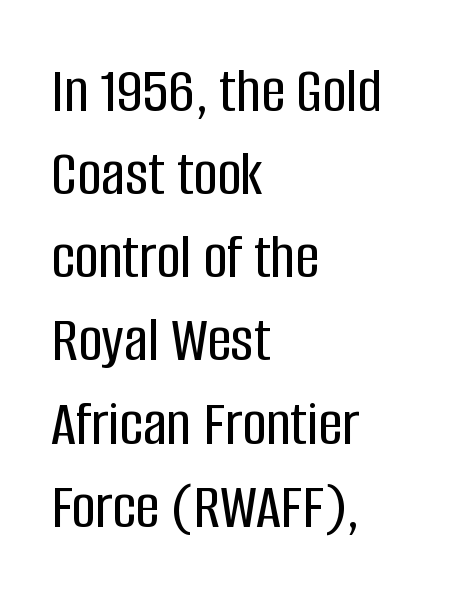
Q: Is the text italic (slanted)? A: No, it is upright.
Q: Is the typeface a serif or a sans-serif typeface? A: Sans-serif.
Q: Is the text underlined? A: No.
Q: How is the paragraph aligned? A: Left-aligned.
Q: Is the spacing between letters normal or unusually wide? A: Normal.
Q: Is the spacing between lines tight, normal or loose? A: Normal.
Q: Width (condensed, normal, or wide)? A: Condensed.
Q: Stroke contrast? A: Low.
Q: x-height? A: Large.
Q: Monospaced? A: No.
